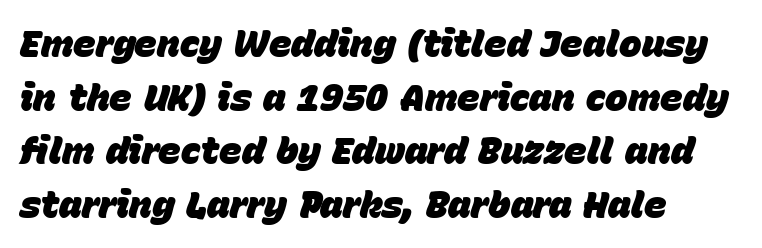
A typesetter would call this proportional, since set widths differ per character. The rendering uses a bold face; every stroke is thick and dark. Notice how descenders clear the ascenders below comfortably — that's standard leading. What stands out about the letter spacing? Nothing — it is the standard amount. Slant detected: the letters are inclined.
